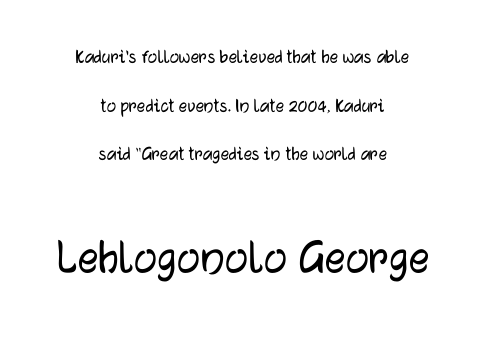
The image shows 52 px sans-serif type, upright; set centered, loose line spacing (2.31x), normal letter spacing, not underlined; the second (bottom) block is 2.48x larger; low stroke contrast and a medium x-height.
